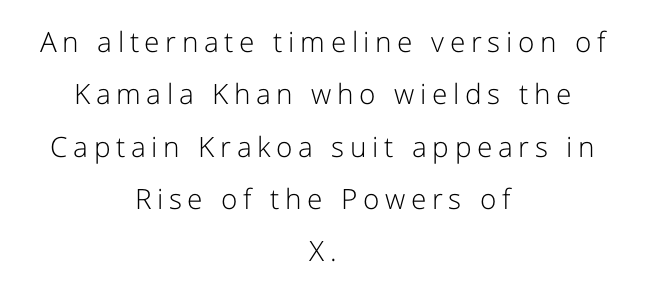
{"serif": "no", "italic": "no", "bold": "no", "weight": "light", "width": "normal", "stroke_contrast": "low", "x_height": "medium", "monospaced": "no", "underline": "no", "align": "center", "line_spacing_ratio": 1.87, "letter_spacing": "wide", "letter_spacing_em": 0.2, "glyph_px": 28}
